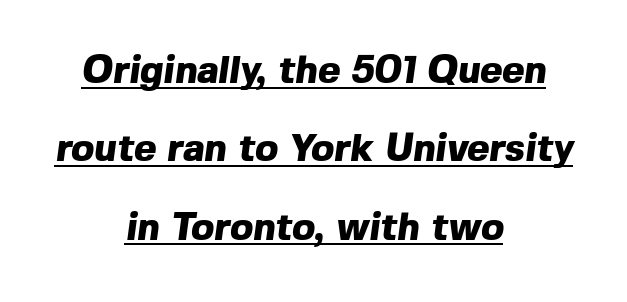
The image shows 38 px heavy sans-serif type; set centered, loose line spacing (2.06x), normal letter spacing, underlined; a medium x-height.
